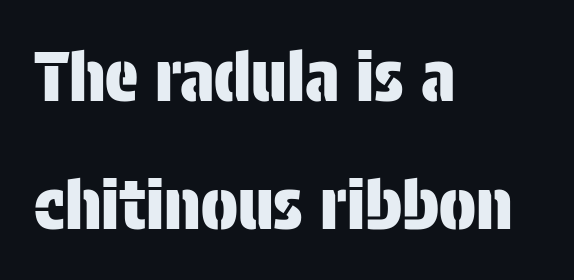
{"serif": "no", "italic": "no", "width": "condensed", "stroke_contrast": "low", "x_height": "large", "monospaced": "no", "underline": "no", "align": "left", "line_spacing_ratio": 1.85, "letter_spacing": "normal", "letter_spacing_em": 0.0, "glyph_px": 69}
